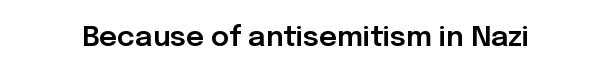
{"serif": "no", "italic": "no", "width": "normal", "stroke_contrast": "low", "x_height": "medium", "monospaced": "no", "underline": "no", "letter_spacing": "normal", "letter_spacing_em": 0.0, "glyph_px": 28}
